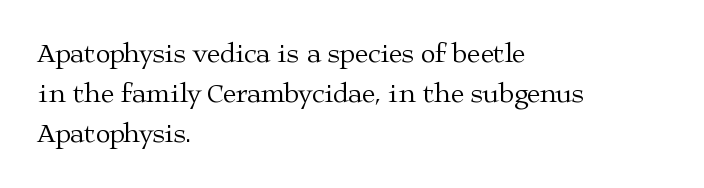
Italic: no, the glyphs are upright roman. Observe the ordinary spacing: letters are neighbours, not strangers. Line spacing here is normal. The zone under the glyphs is completely vacant. These lines stack with their left ends in a neat column.
